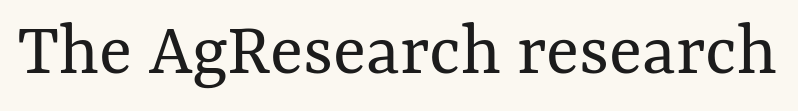
{"italic": "no", "bold": "no", "weight": "regular", "width": "normal", "stroke_contrast": "medium", "x_height": "medium", "monospaced": "no", "underline": "no", "letter_spacing": "normal", "letter_spacing_em": 0.0, "glyph_px": 77}
